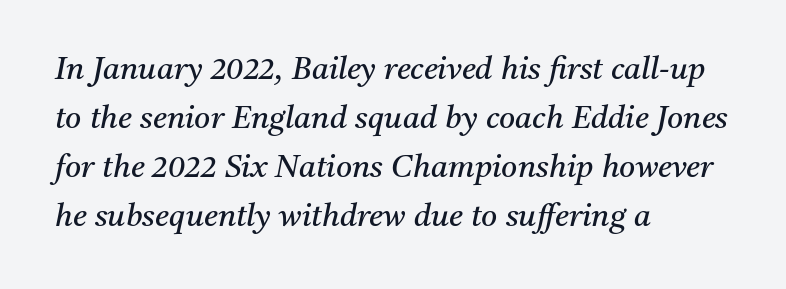
{"serif": "yes", "italic": "yes", "lean": "right", "slant_degrees": 11, "bold": "no", "weight": "regular", "width": "normal", "stroke_contrast": "medium", "x_height": "medium", "monospaced": "no", "underline": "no", "align": "left", "line_spacing": "normal", "line_spacing_ratio": 1.58, "letter_spacing": "normal", "letter_spacing_em": 0.0, "glyph_px": 31}
